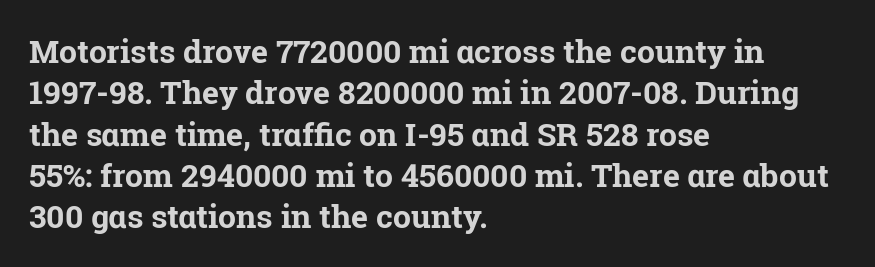
The lines in this sample share a left origin and differ only in where they stop. Regarding serifs, this sample has them. Characters remain perfectly vertical along every line. The area under the type is left untouched. No extra tracking has been applied to these lines.
